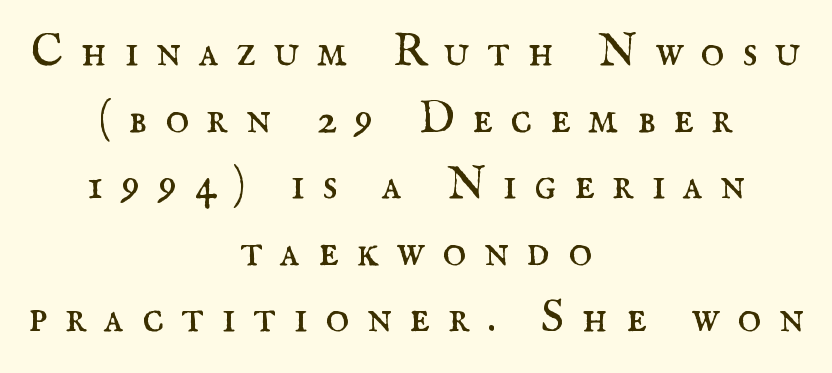
Q: Is the text bold? A: No.
Q: Is the text italic (slanted)? A: No, it is upright.
Q: Is the typeface a serif or a sans-serif typeface? A: Serif.
Q: Is the text underlined? A: No.
Q: How is the paragraph aligned? A: Centered.
Q: Is the spacing between letters normal or unusually wide? A: Unusually wide.
Q: Is the spacing between lines tight, normal or loose? A: Normal.
Q: Width (condensed, normal, or wide)? A: Normal.
Q: Stroke contrast? A: Medium.
Q: x-height? A: Small.
Q: Monospaced? A: No.
